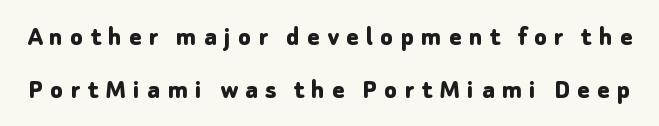
The image shows 29 px bold sans-serif type, upright; set line spacing 1.83x, unusually wide letter spacing (+0.25 em), not underlined; low stroke contrast and a medium x-height.
